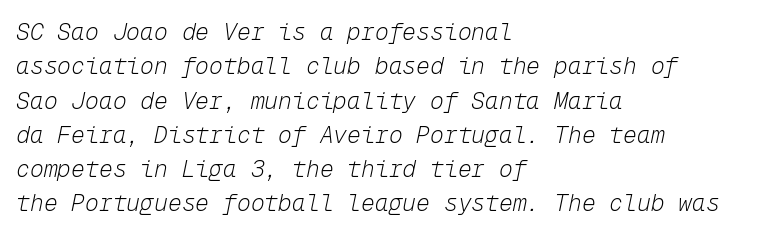
Q: Is the text bold? A: No.
Q: Is the text italic (slanted)? A: Yes, it leans right by about 12 degrees.
Q: Is the text underlined? A: No.
Q: How is the paragraph aligned? A: Left-aligned.
Q: Is the spacing between letters normal or unusually wide? A: Normal.
Q: Is the spacing between lines tight, normal or loose? A: Normal.
